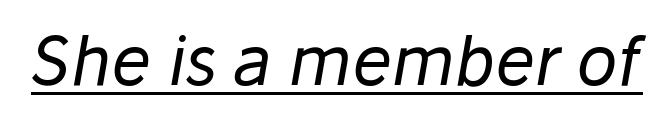
Q: Is the text bold? A: No.
Q: Is the text italic (slanted)? A: Yes, it leans right by about 10 degrees.
Q: Is the text underlined? A: Yes.
Q: Is the spacing between letters normal or unusually wide? A: Normal.
Q: Width (condensed, normal, or wide)? A: Normal.
Q: Stroke contrast? A: Low.
Q: x-height? A: Medium.
Q: Monospaced? A: No.
